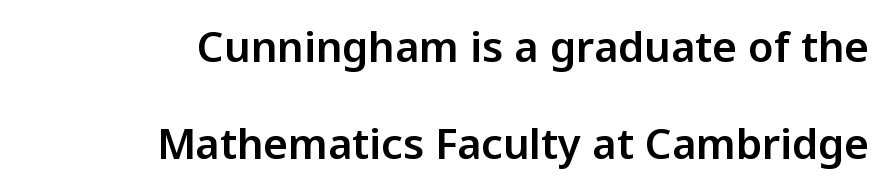
Q: Is the text italic (slanted)? A: No, it is upright.
Q: Is the typeface a serif or a sans-serif typeface? A: Sans-serif.
Q: Is the text underlined? A: No.
Q: How is the paragraph aligned? A: Right-aligned.
Q: Is the spacing between letters normal or unusually wide? A: Normal.
Q: Is the spacing between lines tight, normal or loose? A: Loose.
Q: Width (condensed, normal, or wide)? A: Normal.
Q: Stroke contrast? A: Low.
Q: x-height? A: Medium.
Q: Monospaced? A: No.
